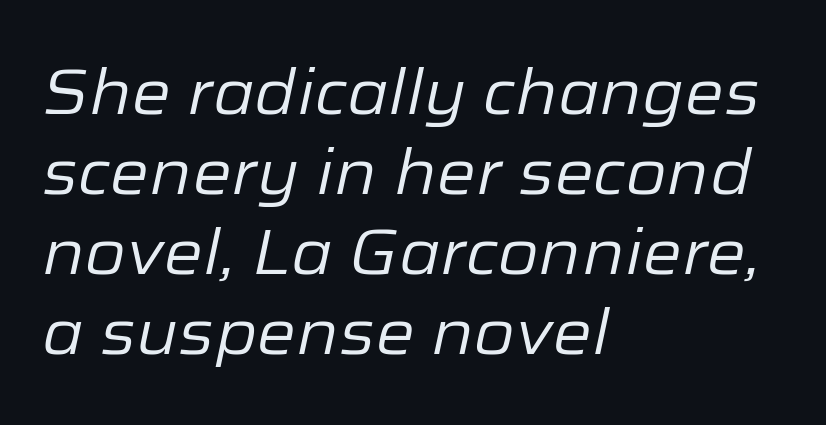
The image shows 63 px regular-weight type, italic (leaning right); set left-aligned, normal line spacing (1.27x), normal letter spacing, not underlined; low stroke contrast and a medium x-height.
